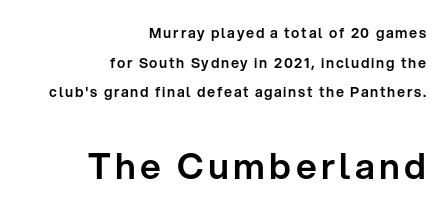
The image shows 36 px sans-serif type, upright; set right-aligned, loose line spacing (2.11x), not underlined; the second (bottom) block is 2.57x larger; low stroke contrast and a medium x-height.
